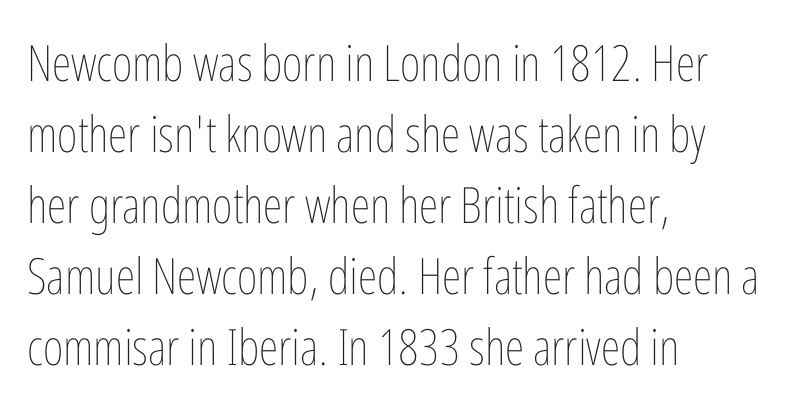
One glance says typical: line gaps are just what's usual. Characters follow at the spacing the type designer built in. This is the regular roman posture of the typeface. The face used here is proportionally spaced, like ordinary book or web type. Typeset ragged right — the left edge is the straight one. Stroke mass is kept to a normal reading level or below.
